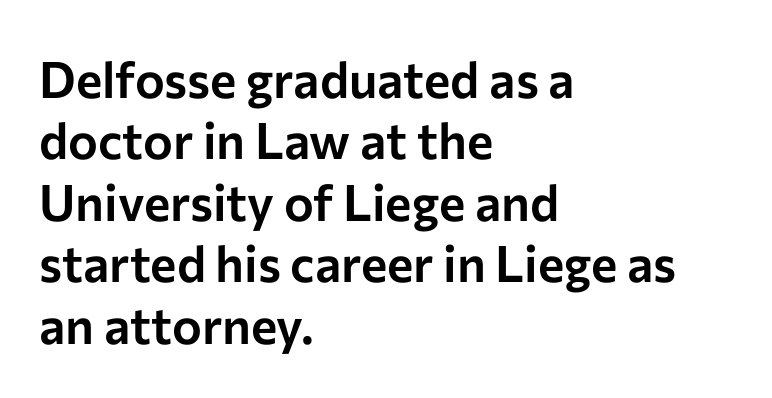
Q: Is the text italic (slanted)? A: No, it is upright.
Q: Is the typeface a serif or a sans-serif typeface? A: Sans-serif.
Q: Is the text underlined? A: No.
Q: How is the paragraph aligned? A: Left-aligned.
Q: Is the spacing between letters normal or unusually wide? A: Normal.
Q: Width (condensed, normal, or wide)? A: Normal.
Q: Stroke contrast? A: Low.
Q: x-height? A: Medium.
Q: Monospaced? A: No.
